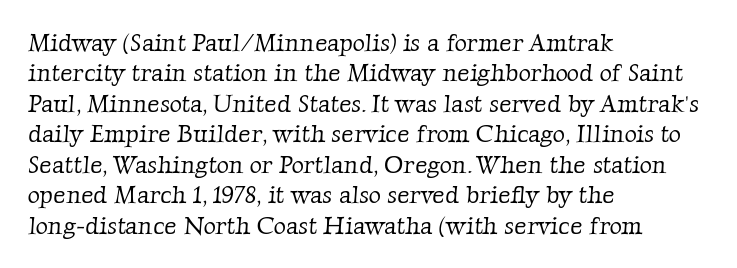
The image shows 24 px text type; set left-aligned, normal line spacing (1.27x), normal letter spacing, not underlined.
